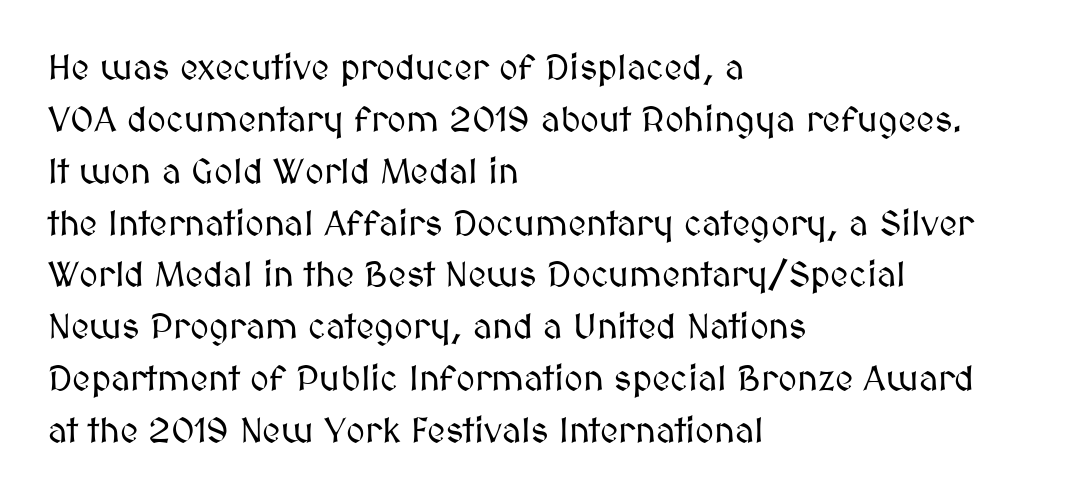
Q: Is the text italic (slanted)? A: No, it is upright.
Q: Is the text underlined? A: No.
Q: How is the paragraph aligned? A: Left-aligned.
Q: Is the spacing between letters normal or unusually wide? A: Normal.
Q: Is the spacing between lines tight, normal or loose? A: Normal.
Q: Width (condensed, normal, or wide)? A: Normal.
Q: Stroke contrast? A: Medium.
Q: x-height? A: Medium.
Q: Monospaced? A: No.
